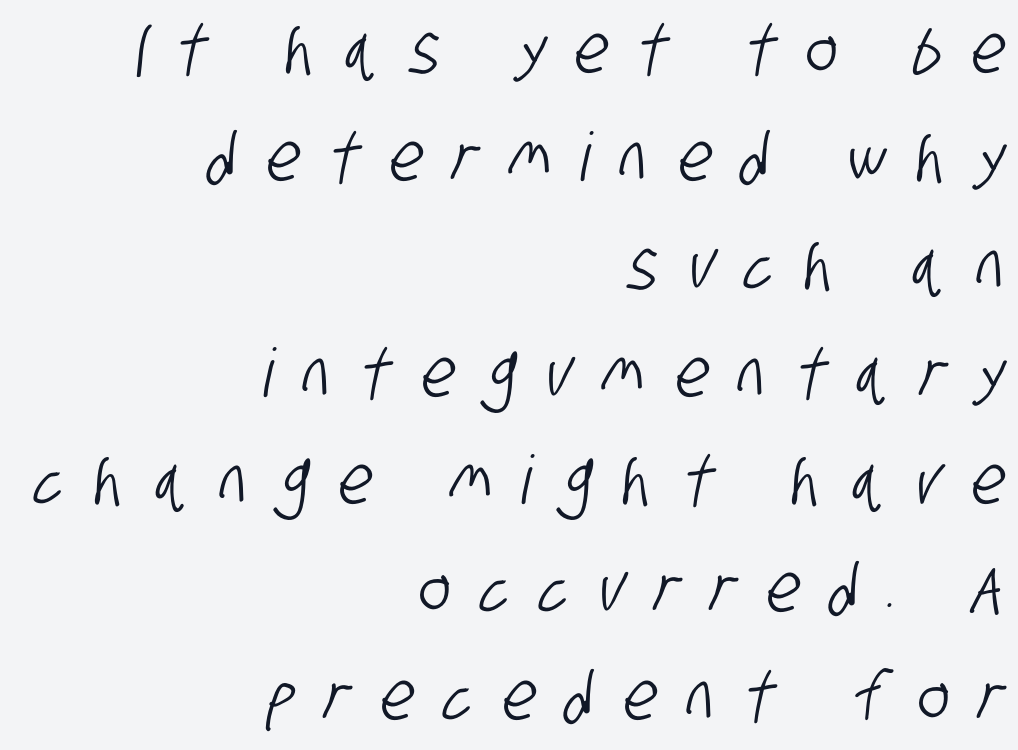
The image shows 67 px condensed sans-serif type; set right-aligned, normal line spacing (1.61x), unusually wide letter spacing (+0.45 em), not underlined; low stroke contrast and a large x-height.
